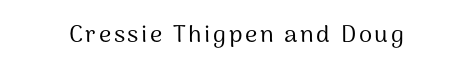
{"italic": "no", "bold": "no", "underline": "no", "glyph_px": 24}
